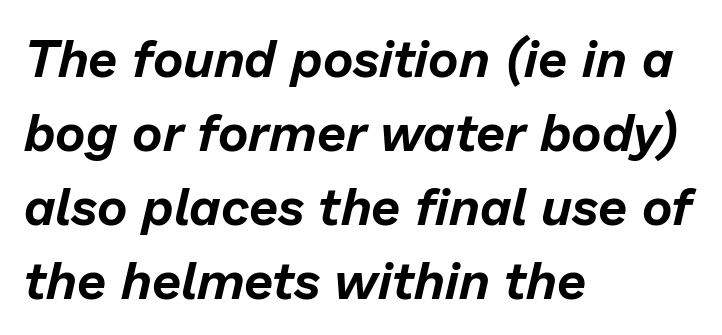
Honestly, there is no underline to notice here at all. In terms of letterspacing, this is plain default setting. It's the slanting kind of type. Normally led — the rows are evenly, conventionally spaced. The face used here is proportionally spaced, like ordinary book or web type.
